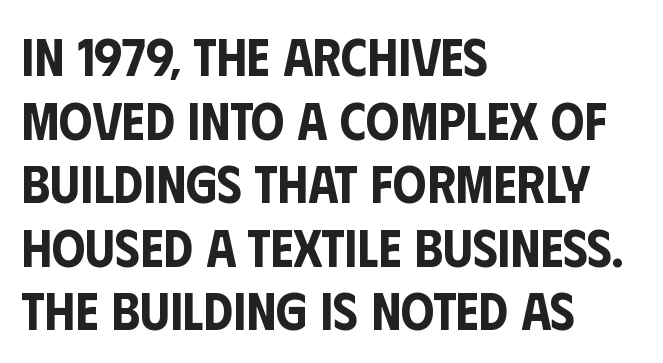
{"serif": "no", "italic": "no", "width": "condensed", "stroke_contrast": "low", "x_height": "large", "monospaced": "no", "underline": "no", "align": "left", "line_spacing_ratio": 1.2, "letter_spacing": "normal", "letter_spacing_em": 0.0, "glyph_px": 53}
